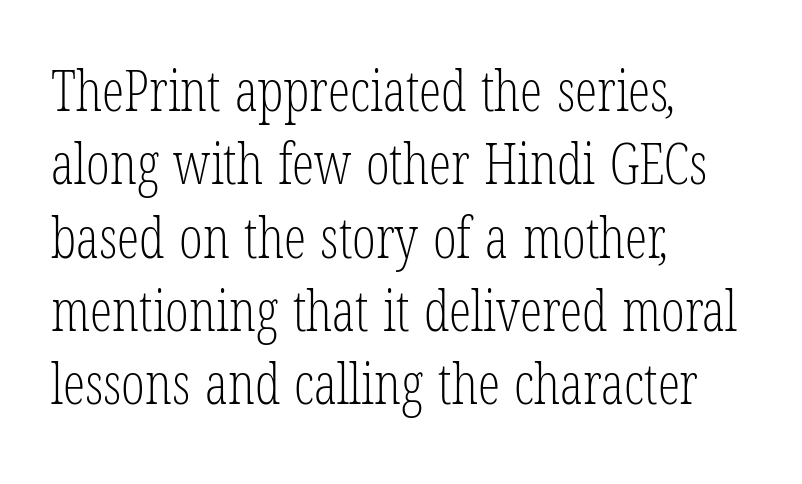
Descenders are the only things crossing below the line. Teacher's note: observe the even left margin — that is flush-left alignment. These lines are rendered in a variable-pitch font. The letterforms sit shoulder to shoulder at normal distance. Check where the strokes stop: tiny serifs finish them off.
